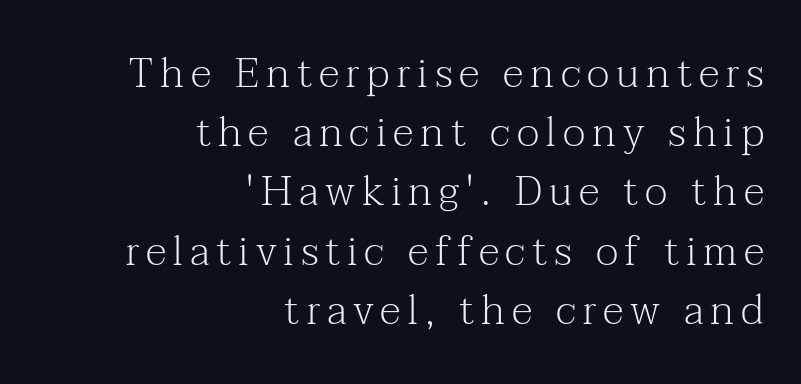
{"serif": "yes", "italic": "no", "bold": "no", "weight": "light", "width": "normal", "stroke_contrast": "medium", "x_height": "medium", "monospaced": "no", "underline": "no", "align": "right", "line_spacing": "normal", "line_spacing_ratio": 1.41, "glyph_px": 42}
